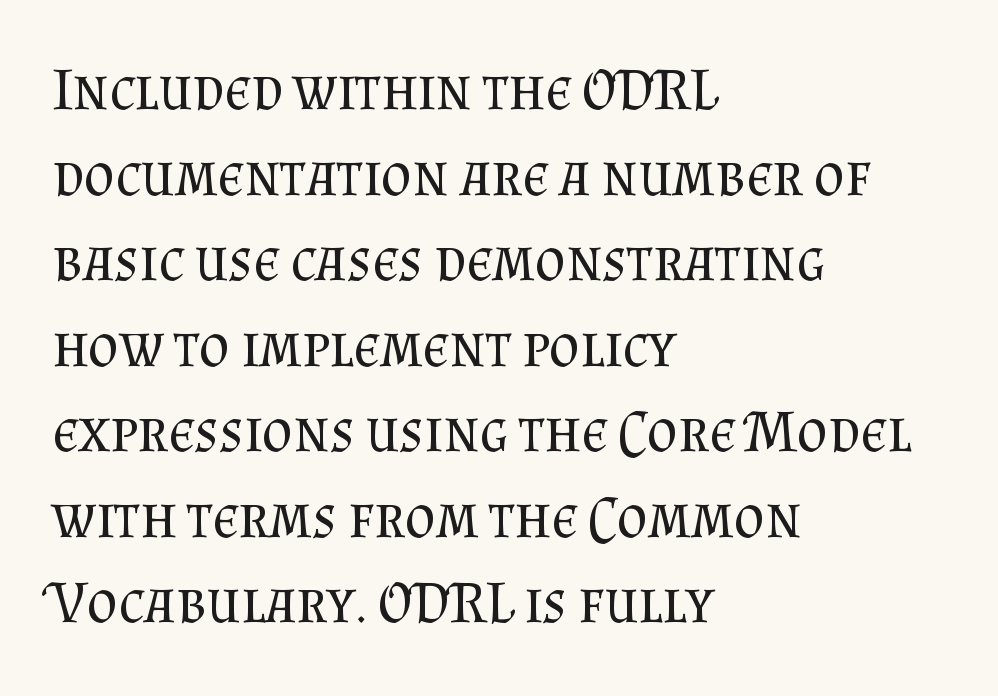
The image shows 59 px regular-weight serif type, upright; set left-aligned, normal line spacing (1.45x), normal letter spacing, not underlined; medium stroke contrast and a small x-height.
